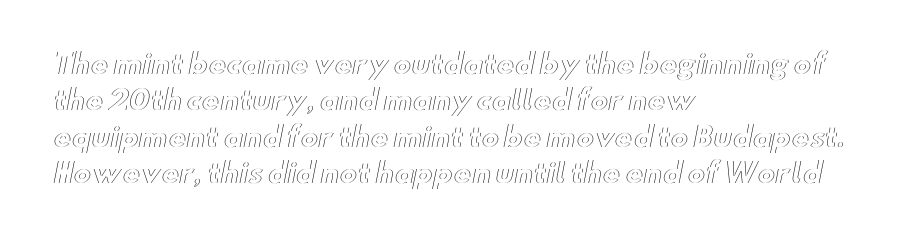
{"underline": "no", "align": "left", "line_spacing": "normal", "line_spacing_ratio": 1.35, "letter_spacing": "normal", "letter_spacing_em": 0.0, "glyph_px": 27}
